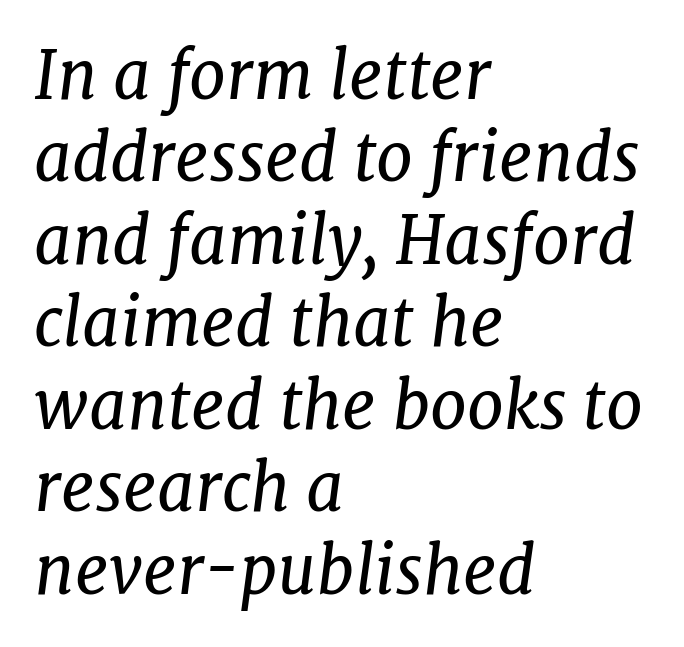
Q: Is the text bold? A: No.
Q: Is the text italic (slanted)? A: Yes, it leans right by about 7 degrees.
Q: Is the typeface a serif or a sans-serif typeface? A: Serif.
Q: Is the text underlined? A: No.
Q: How is the paragraph aligned? A: Left-aligned.
Q: Is the spacing between letters normal or unusually wide? A: Normal.
Q: Is the spacing between lines tight, normal or loose? A: Normal.
Q: Width (condensed, normal, or wide)? A: Normal.
Q: Stroke contrast? A: Low.
Q: x-height? A: Medium.
Q: Monospaced? A: No.
